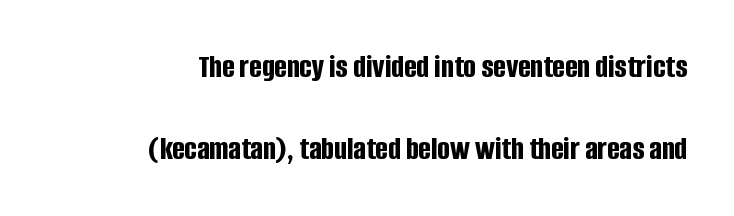
{"serif": "no", "italic": "no", "bold": "yes", "weight": "bold", "width": "condensed", "stroke_contrast": "low", "x_height": "large", "monospaced": "no", "underline": "no", "align": "right", "line_spacing": "loose", "line_spacing_ratio": 2.47, "letter_spacing": "normal", "letter_spacing_em": 0.0, "glyph_px": 33}
